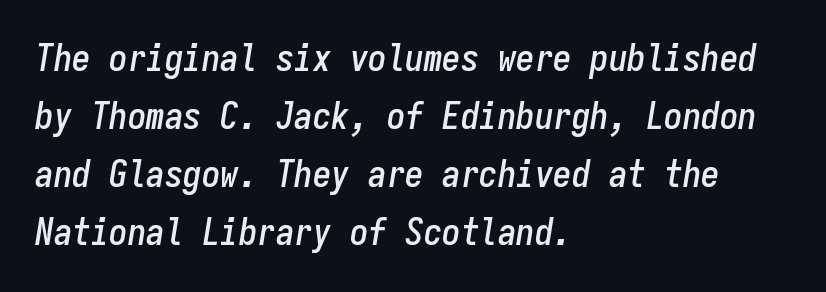
The image shows 37 px condensed type, italic (leaning right), monospaced; set left-aligned, normal line spacing (1.57x), normal letter spacing, not underlined; low stroke contrast and a medium x-height.
